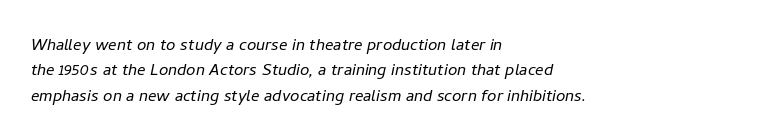
Q: Is the text bold? A: No.
Q: Is the text italic (slanted)? A: Yes, it leans right by about 11 degrees.
Q: Is the text underlined? A: No.
Q: How is the paragraph aligned? A: Left-aligned.
Q: Is the spacing between letters normal or unusually wide? A: Normal.
